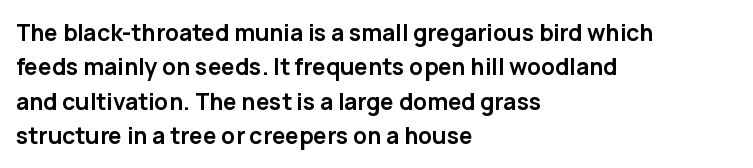
Is the letter spacing exaggerated? No — it looks like the ordinary default. Reading down the block, your eye returns to a fixed left position each line. Heavy-handed strokes throughout: this text is bold. Just letters on the line, the space beneath them empty. Baseline-to-baseline distance is the conventional proportion of letter height. A roman cut, with each character standing at attention.
